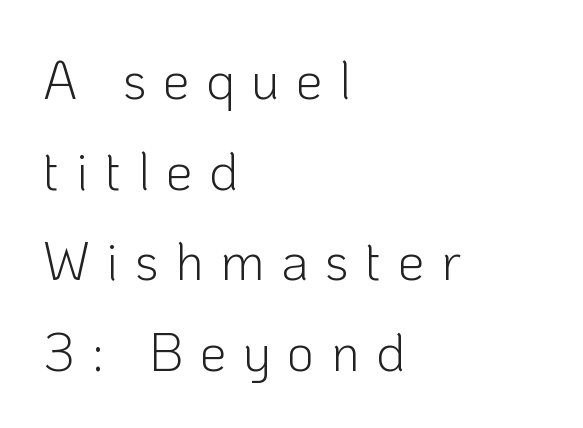
Q: Is the text bold? A: No.
Q: Is the text italic (slanted)? A: No, it is upright.
Q: Is the typeface a serif or a sans-serif typeface? A: Sans-serif.
Q: Is the text underlined? A: No.
Q: How is the paragraph aligned? A: Left-aligned.
Q: Is the spacing between letters normal or unusually wide? A: Unusually wide.
Q: Width (condensed, normal, or wide)? A: Normal.
Q: Stroke contrast? A: Low.
Q: x-height? A: Medium.
Q: Monospaced? A: No.
